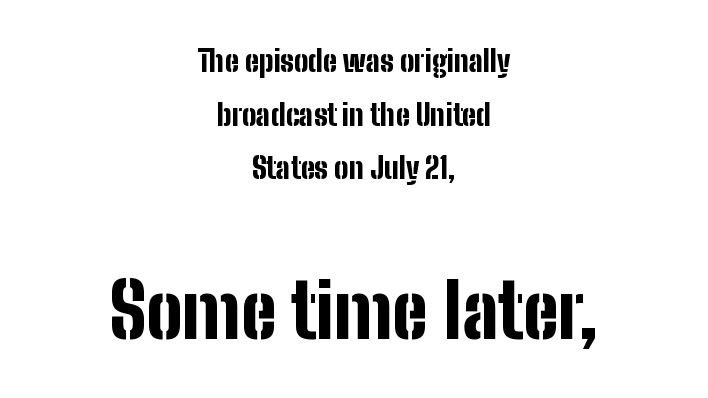
The image shows 76 px bold, condensed sans-serif type, upright; set centered, line spacing 1.79x, normal letter spacing, not underlined; the second (bottom) block is 2.53x larger; low stroke contrast and a medium x-height.
